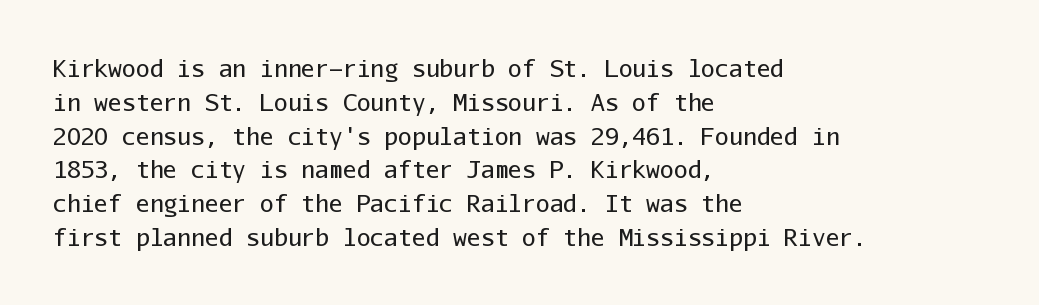
{"italic": "no", "bold": "no", "underline": "no", "align": "left", "line_spacing": "normal", "line_spacing_ratio": 1.47, "letter_spacing": "normal", "letter_spacing_em": 0.0, "glyph_px": 23}
